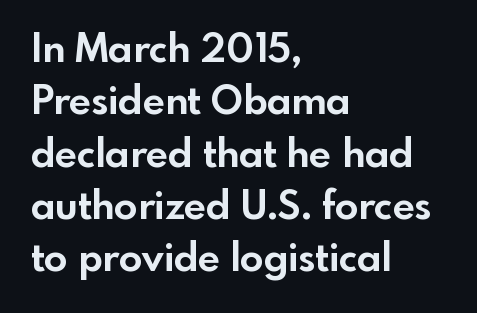
{"serif": "no", "italic": "no", "bold": "yes", "weight": "bold", "width": "normal", "x_height": "small", "monospaced": "no", "underline": "no", "align": "left", "line_spacing": "normal", "line_spacing_ratio": 1.34, "letter_spacing": "normal", "letter_spacing_em": 0.0, "glyph_px": 39}
